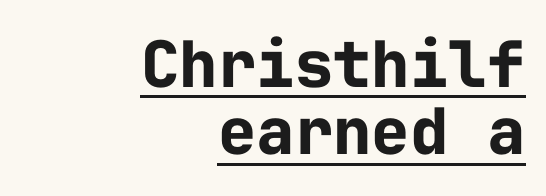
Q: Is the text bold? A: Yes.
Q: Is the text italic (slanted)? A: No, it is upright.
Q: Is the typeface a serif or a sans-serif typeface? A: Sans-serif.
Q: Is the text underlined? A: Yes.
Q: How is the paragraph aligned? A: Right-aligned.
Q: Is the spacing between letters normal or unusually wide? A: Normal.
Q: Is the spacing between lines tight, normal or loose? A: Tight.
Q: Width (condensed, normal, or wide)? A: Normal.
Q: Stroke contrast? A: Low.
Q: x-height? A: Medium.
Q: Monospaced? A: Yes.
